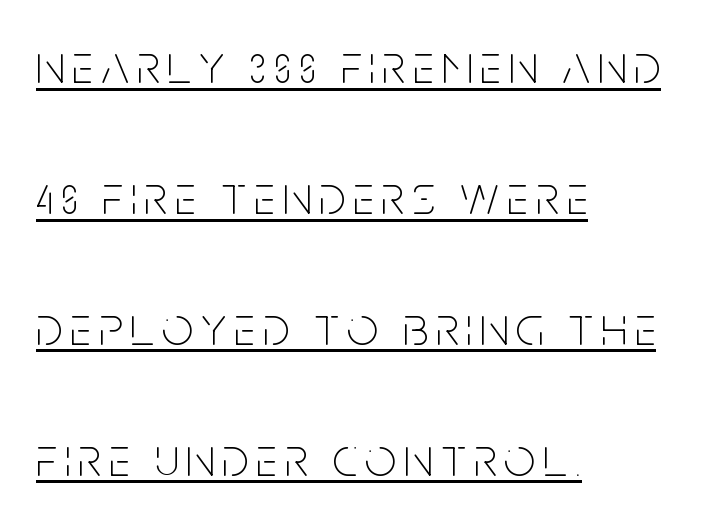
The image shows 55 px thin, condensed sans-serif type, upright; set left-aligned, loose line spacing (2.38x), underlined; low stroke contrast and a large x-height.
